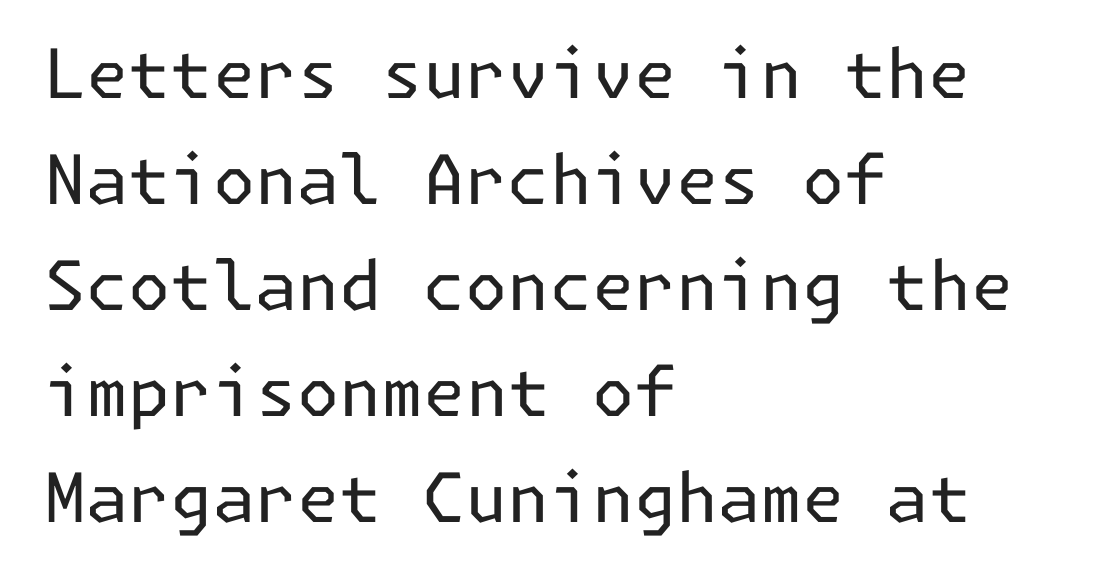
The image shows 68 px regular-weight sans-serif type, upright; set left-aligned, normal line spacing (1.56x), normal letter spacing, not underlined; low stroke contrast and a medium x-height.
